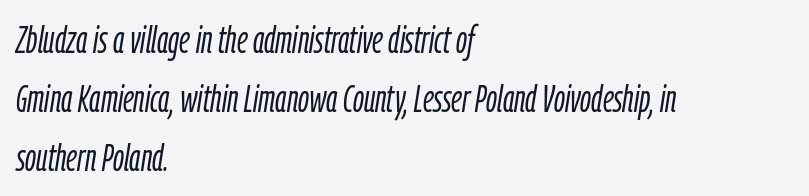
A typesetter would call this leading conventional body-copy spacing. The passage shown leans; its letterforms are oblique. Just letters on the line, the space beneath them empty. Spacing verdict: proportional, widths tailored to each character.
